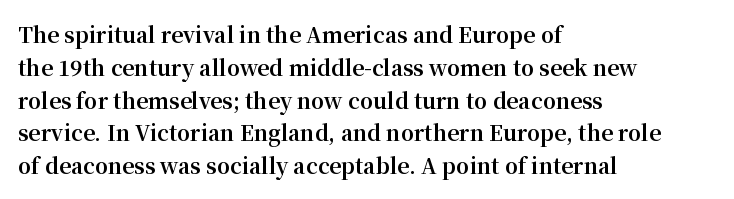
The image shows 21 px bold type, upright; set left-aligned, normal line spacing (1.56x), normal letter spacing, not underlined.
